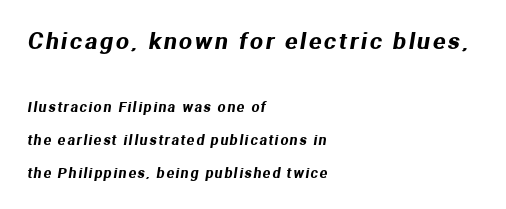
The image shows 23 px text type; set left-aligned, loose line spacing (2.34x), not underlined; the first (top) block is 1.64x larger.
